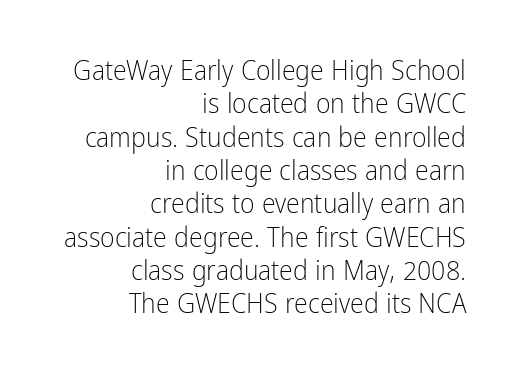
{"serif": "no", "italic": "no", "bold": "no", "weight": "light", "width": "condensed", "stroke_contrast": "low", "x_height": "medium", "monospaced": "no", "underline": "no", "align": "right", "line_spacing_ratio": 1.19, "letter_spacing": "normal", "letter_spacing_em": 0.0, "glyph_px": 28}
